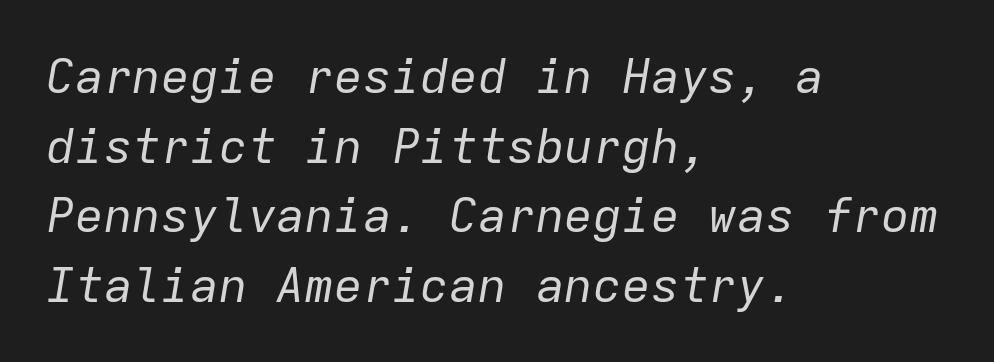
The image shows 48 px regular-weight type, italic (leaning right), monospaced; set left-aligned, normal line spacing (1.45x), normal letter spacing, not underlined; low stroke contrast and a medium x-height.
